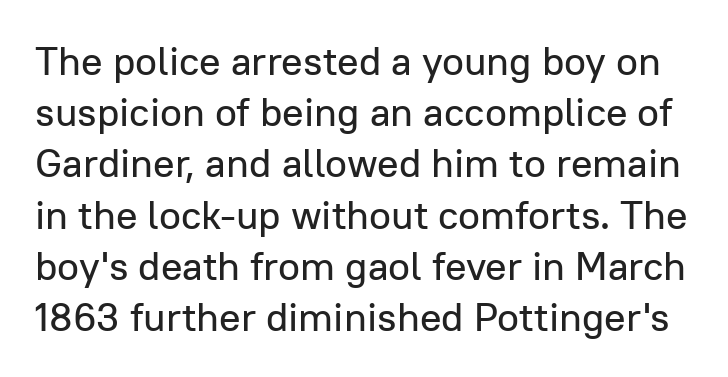
The image shows 40 px sans-serif type, upright; set normal line spacing (1.28x), normal letter spacing, not underlined; low stroke contrast and a medium x-height.
